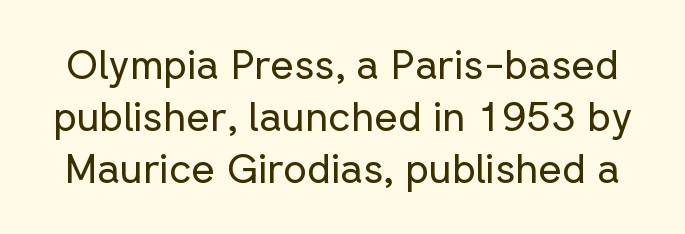
Q: Is the text bold? A: No.
Q: Is the text italic (slanted)? A: No, it is upright.
Q: Is the typeface a serif or a sans-serif typeface? A: Sans-serif.
Q: Is the text underlined? A: No.
Q: Is the spacing between letters normal or unusually wide? A: Normal.
Q: Is the spacing between lines tight, normal or loose? A: Normal.
Q: Width (condensed, normal, or wide)? A: Normal.
Q: Stroke contrast? A: Low.
Q: x-height? A: Medium.
Q: Monospaced? A: No.
